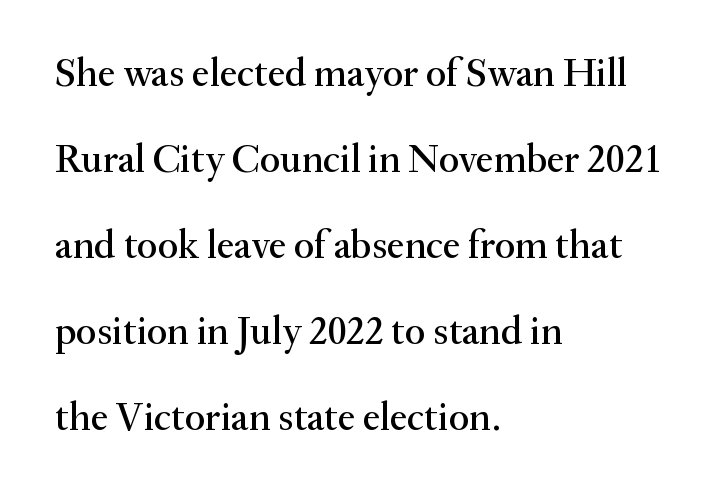
The image shows 40 px serif type, upright; set left-aligned, loose line spacing (2.15x), normal letter spacing, not underlined; medium stroke contrast and a small x-height.
